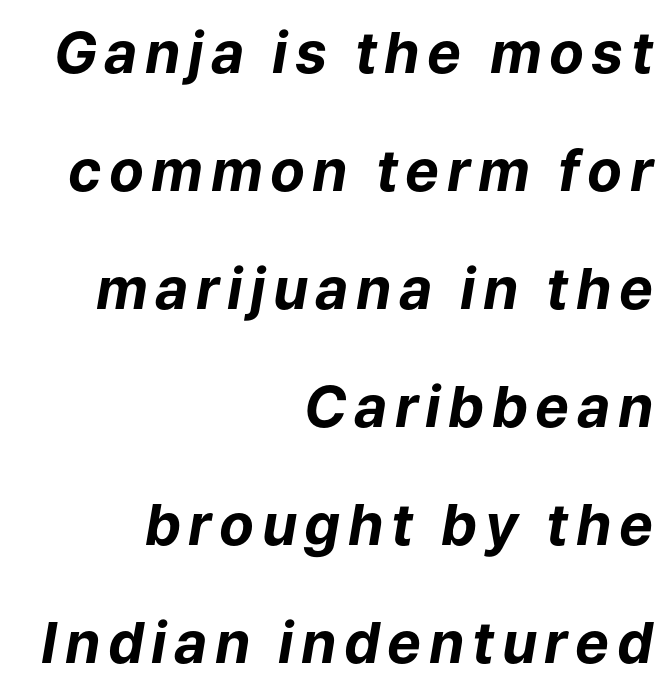
The image shows 57 px bold type, italic (leaning right); set right-aligned, loose line spacing (2.07x), not underlined; low stroke contrast and a medium x-height.
